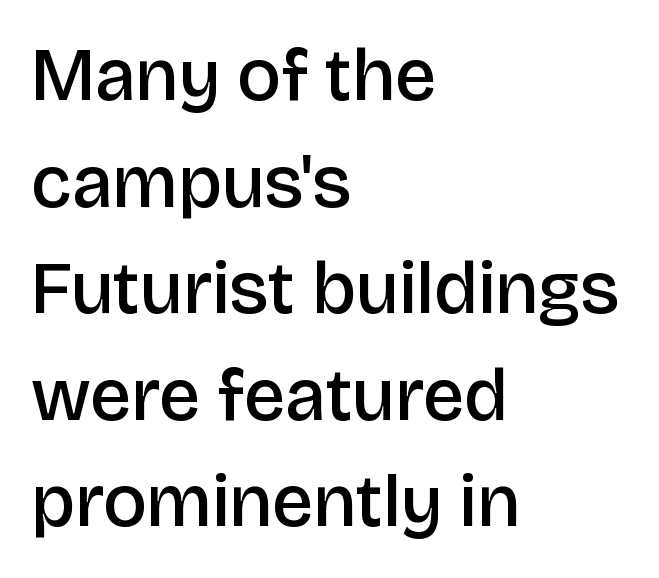
The image shows 74 px semibold sans-serif type, upright; set left-aligned, normal line spacing (1.44x), normal letter spacing, not underlined; low stroke contrast and a large x-height.
